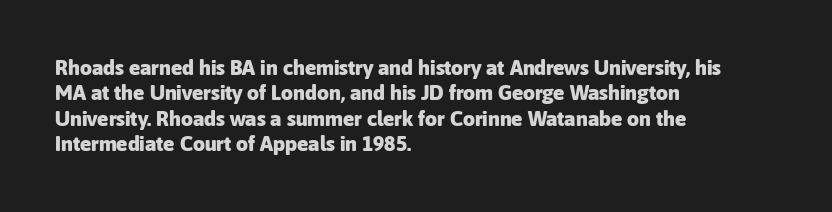
{"italic": "no", "bold": "yes", "underline": "no", "align": "left", "line_spacing_ratio": 1.21, "letter_spacing": "normal", "letter_spacing_em": 0.0, "glyph_px": 21}
